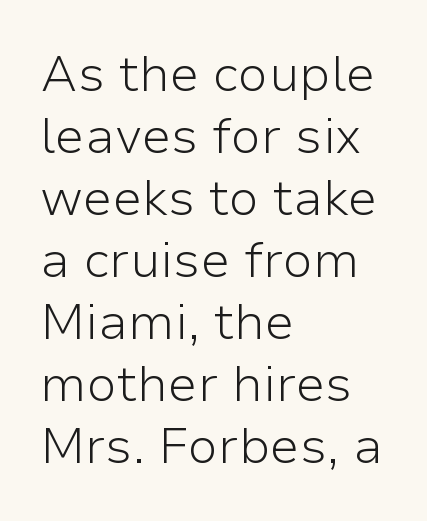
The image shows 50 px light sans-serif type, upright; set left-aligned, line spacing 1.24x, normal letter spacing, not underlined; low stroke contrast and a medium x-height.
